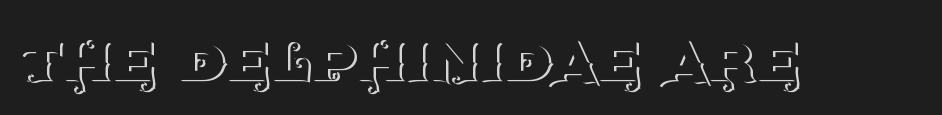
The passage shown is typed in a proportional face where columns would drift. Compared with a typical body face, this is equally light or lighter still. Check where the strokes stop: tiny serifs finish them off. Upright lettering throughout. Underlining? Definitely not there.
